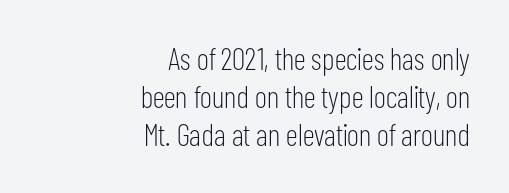
{"serif": "no", "italic": "no", "bold": "no", "weight": "light", "width": "condensed", "stroke_contrast": "low", "x_height": "medium", "monospaced": "no", "underline": "no", "align": "right", "line_spacing_ratio": 1.23, "letter_spacing": "normal", "letter_spacing_em": 0.0, "glyph_px": 31}
